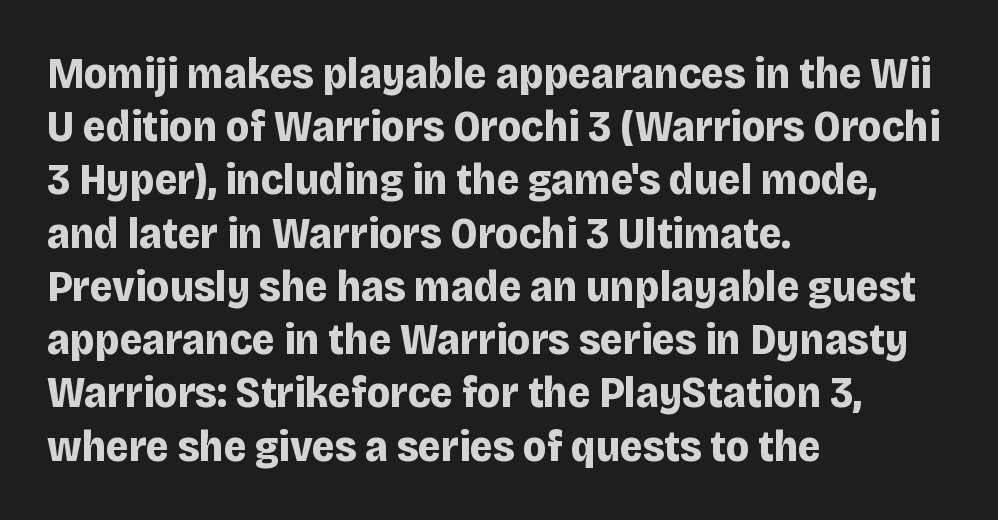
{"serif": "no", "italic": "no", "bold": "yes", "weight": "bold", "width": "normal", "stroke_contrast": "low", "x_height": "large", "monospaced": "no", "underline": "no", "align": "left", "line_spacing_ratio": 1.21, "letter_spacing": "normal", "letter_spacing_em": 0.0, "glyph_px": 44}
